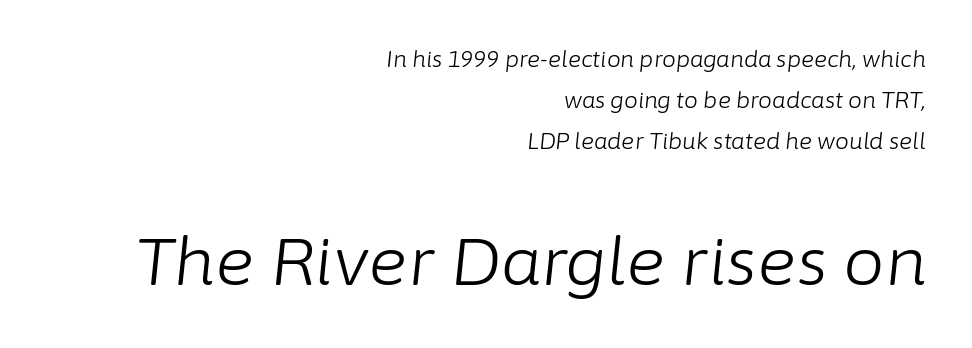
{"italic": "yes", "lean": "right", "slant_degrees": 6, "bold": "no", "weight": "light", "width": "normal", "stroke_contrast": "low", "x_height": "medium", "monospaced": "no", "underline": "no", "align": "right", "line_spacing_ratio": 1.86, "letter_spacing": "normal", "letter_spacing_em": 0.0, "larger_block": "second", "size_ratio": 3.0, "glyph_px": 66}
